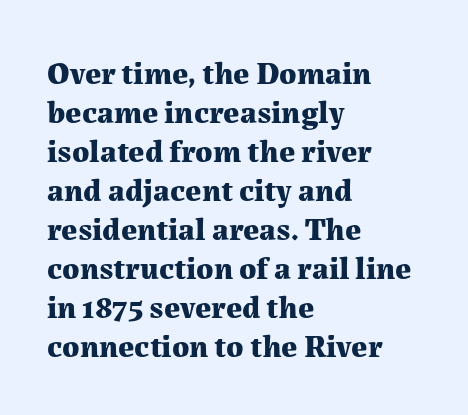
Default kerning and tracking; the words read as compact shapes. Is the block centered? No — it sits flush against the left margin. Unlike italic type, these characters show no tilt at all. The letters advance in unequal steps, a hallmark of proportional type. Notice how thick the strokes are: this is what a full bold looks like. The area under the type is left untouched.
